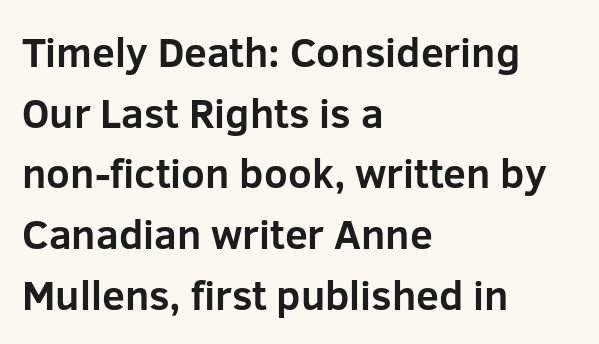
The image shows 41 px bold sans-serif type, upright; set left-aligned, normal line spacing (1.48x), normal letter spacing, not underlined; low stroke contrast and a medium x-height.
